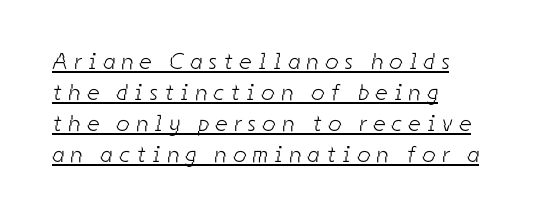
Q: Is the text bold? A: No.
Q: Is the text underlined? A: Yes.
Q: How is the paragraph aligned? A: Left-aligned.
Q: Is the spacing between letters normal or unusually wide? A: Unusually wide.
Q: Is the spacing between lines tight, normal or loose? A: Normal.
